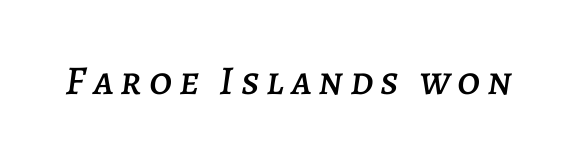
The image shows 41 px text type, italic (leaning right); set not underlined; low stroke contrast and a large x-height.
